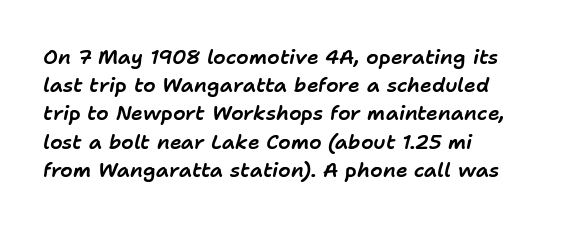
{"italic": "yes", "lean": "right", "slant_degrees": 11, "underline": "no", "align": "left", "line_spacing": "normal", "line_spacing_ratio": 1.41, "letter_spacing": "normal", "letter_spacing_em": 0.0, "glyph_px": 20}
